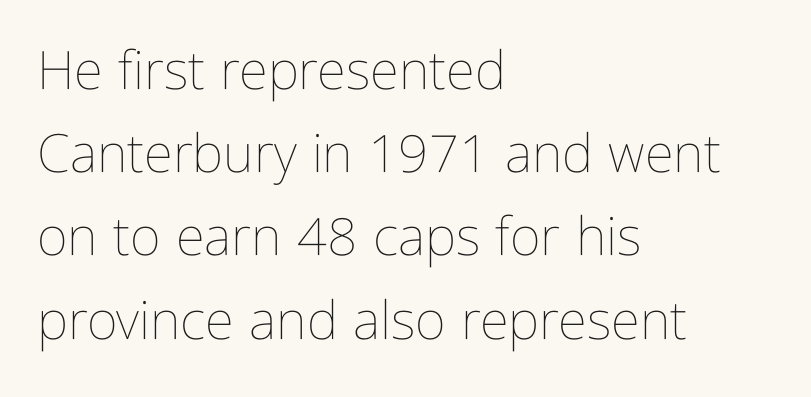
{"italic": "no", "bold": "no", "weight": "thin", "width": "condensed", "stroke_contrast": "low", "x_height": "medium", "monospaced": "no", "underline": "no", "align": "left", "line_spacing": "normal", "line_spacing_ratio": 1.57, "letter_spacing": "normal", "letter_spacing_em": 0.0, "glyph_px": 53}
